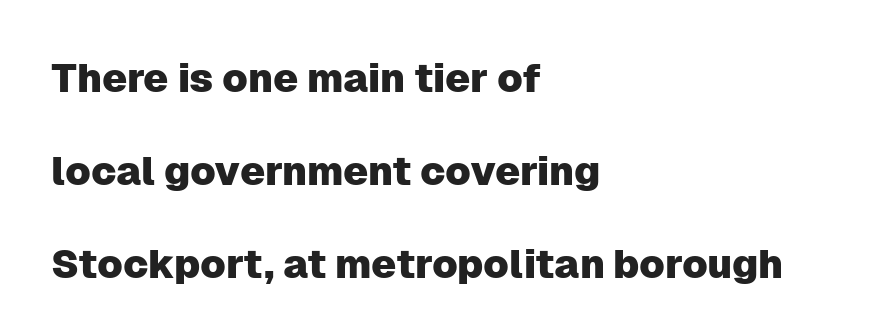
The image shows 40 px sans-serif type, upright; set left-aligned, loose line spacing (2.33x), normal letter spacing, not underlined; low stroke contrast and a medium x-height.
